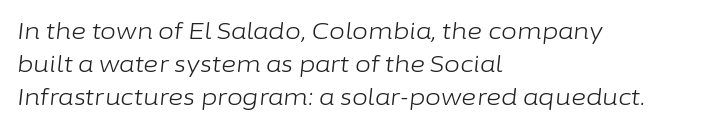
The image shows 23 px text type, italic (leaning right); set left-aligned, normal line spacing (1.44x), normal letter spacing, not underlined.
